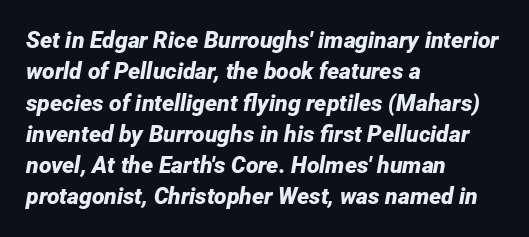
The horizontal fit of the characters is conventional and even. This is heavy type, rendered in bold. This rendering uses left alignment, leaving the right contour irregular. The string is rendered with underlining switched off. Regular leading. The font's italic variant was chosen for this text.
